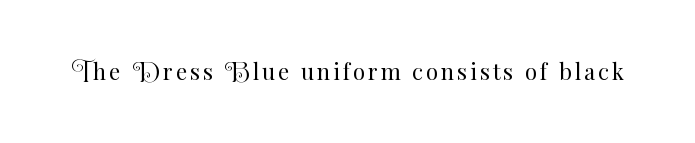
The specimen reads as upright at a glance. The face looks like a standard text weight, possibly lighter. Nobody drew a line under any word here.
